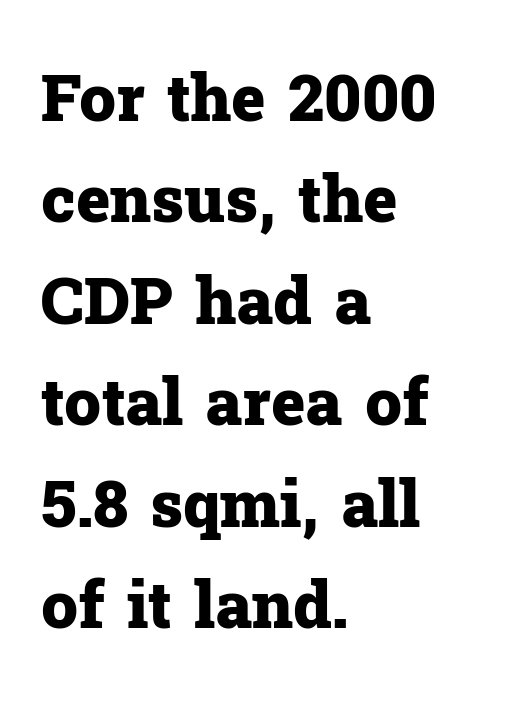
{"serif": "yes", "italic": "no", "bold": "yes", "weight": "heavy", "width": "normal", "stroke_contrast": "low", "x_height": "medium", "monospaced": "no", "underline": "no", "align": "left", "line_spacing": "normal", "line_spacing_ratio": 1.56, "letter_spacing": "normal", "letter_spacing_em": 0.0, "glyph_px": 65}
